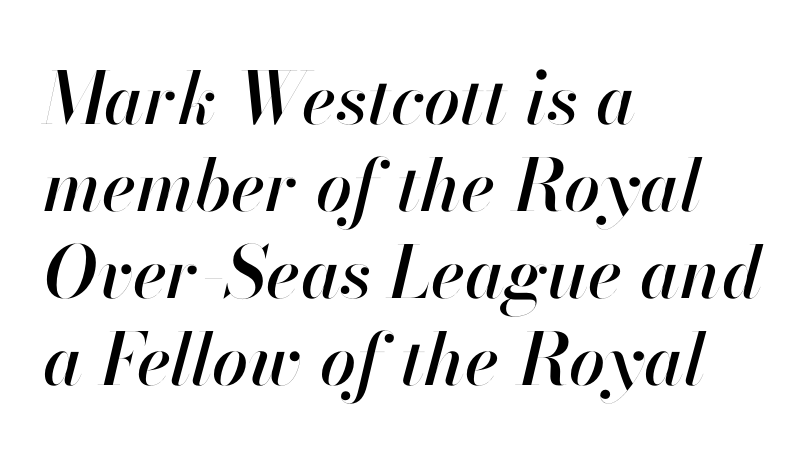
{"italic": "yes", "lean": "right", "slant_degrees": 13, "width": "normal", "stroke_contrast": "high", "x_height": "small", "monospaced": "no", "underline": "no", "align": "left", "line_spacing_ratio": 1.21, "letter_spacing": "normal", "letter_spacing_em": 0.0, "glyph_px": 72}
